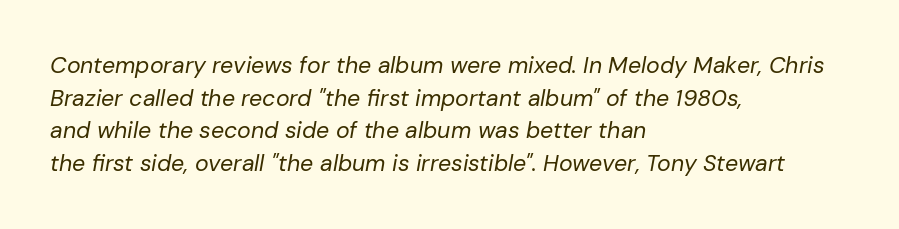
This rendering features lettering with no underline. The face looks like a standard text weight, possibly lighter. The ragged edge is on the right, which tells us the setting is flush left. Short note: letters normally spaced.
